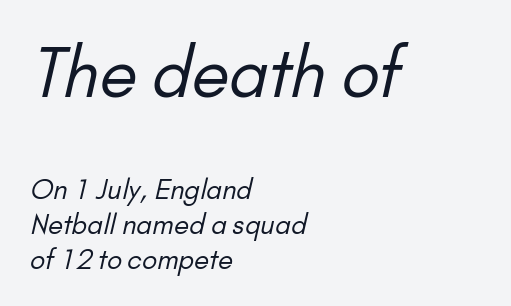
{"serif": "no", "bold": "no", "weight": "regular", "width": "normal", "stroke_contrast": "low", "x_height": "small", "monospaced": "no", "underline": "no", "align": "left", "line_spacing": "normal", "line_spacing_ratio": 1.3, "letter_spacing": "normal", "letter_spacing_em": 0.0, "larger_block": "first", "size_ratio": 2.52, "glyph_px": 68}
